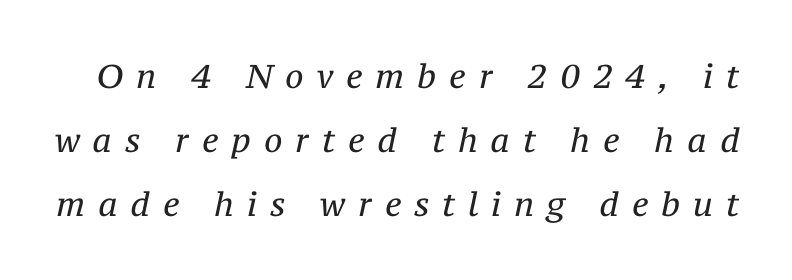
{"serif": "yes", "italic": "yes", "lean": "right", "slant_degrees": 12, "bold": "no", "weight": "regular", "width": "normal", "stroke_contrast": "medium", "x_height": "medium", "monospaced": "no", "underline": "no", "line_spacing": "loose", "line_spacing_ratio": 1.94, "letter_spacing": "wide", "letter_spacing_em": 0.39, "glyph_px": 33}
